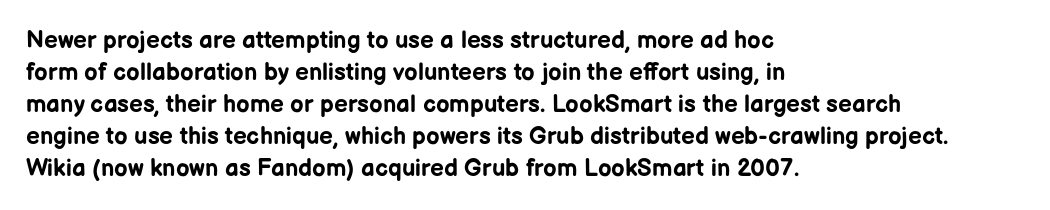
How are the letters spaced? Ordinarily, with no added tracking. Left-aligned paragraph, ragged on the right. The rows are spaced the way most documents space them. The glyphs are unaccompanied by any horizontal stroke below them. Weight check: bold — yes, fully. Ordinary non-slanted type is in use.
